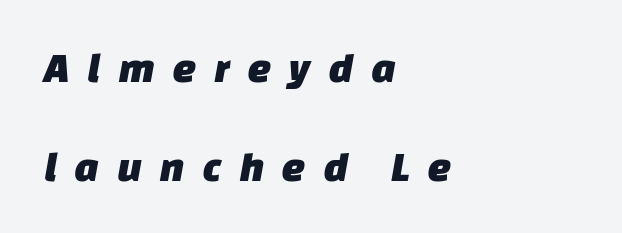
The image shows 43 px sans-serif type; set left-aligned, loose line spacing (2.3x), unusually wide letter spacing (+0.4 em), not underlined; low stroke contrast and a large x-height.
